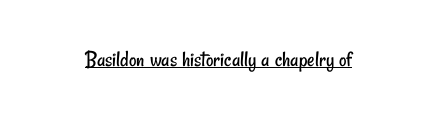
Q: Is the text bold? A: No.
Q: Is the text underlined? A: Yes.
Q: Is the spacing between letters normal or unusually wide? A: Normal.
